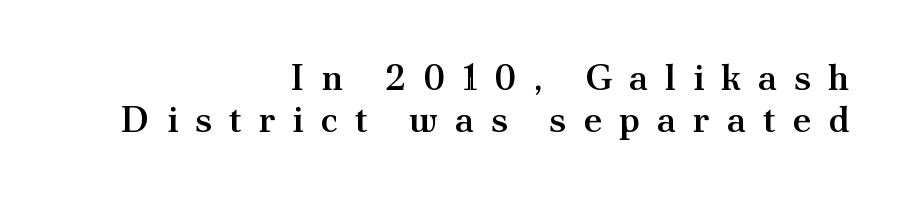
The typesetter chose a ragged-left arrangement here. Notice how the stems are strictly vertical — no italics here. Typographically, this falls in the serif category. Looks like regular typesetting: each glyph gets only the width it needs.
